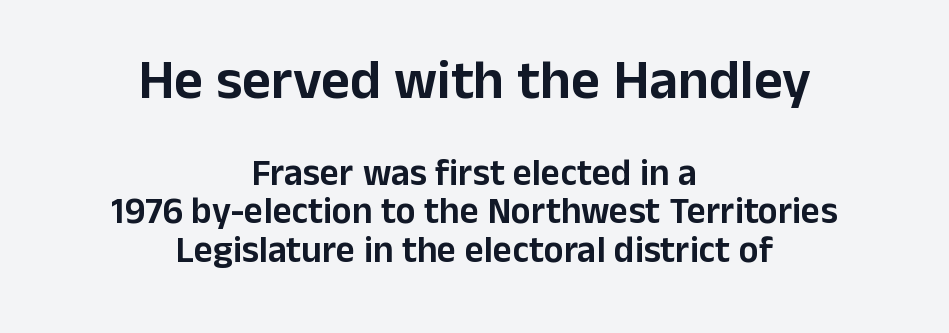
{"serif": "no", "italic": "no", "width": "normal", "stroke_contrast": "low", "x_height": "medium", "monospaced": "no", "underline": "no", "align": "center", "line_spacing": "tight", "line_spacing_ratio": 1.05, "letter_spacing": "normal", "letter_spacing_em": 0.0, "larger_block": "first", "size_ratio": 1.51, "glyph_px": 56}
